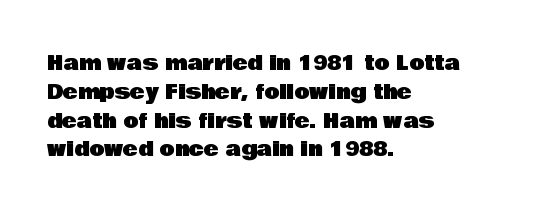
{"italic": "no", "underline": "no", "align": "left", "line_spacing": "normal", "line_spacing_ratio": 1.44, "letter_spacing": "normal", "letter_spacing_em": 0.0, "glyph_px": 20}
